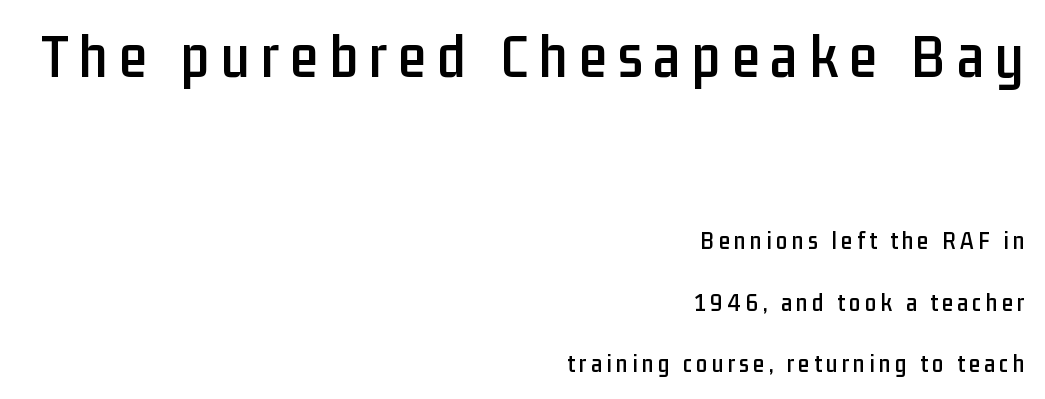
{"serif": "no", "italic": "no", "width": "condensed", "stroke_contrast": "low", "x_height": "medium", "monospaced": "no", "underline": "no", "align": "right", "line_spacing": "loose", "line_spacing_ratio": 2.46, "larger_block": "first", "size_ratio": 2.52, "glyph_px": 63}
